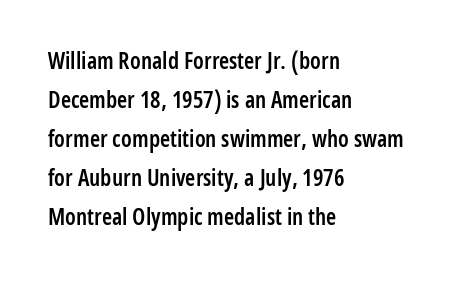
Letter spacing: default. Words float on clear page, feet unadorned. Each line starts at the same left margin while the right side varies. A semibold gives these letters moderate extra thickness, short of bold. Italic: no, the glyphs are upright roman. Does the leading feel generous? No, just average.
